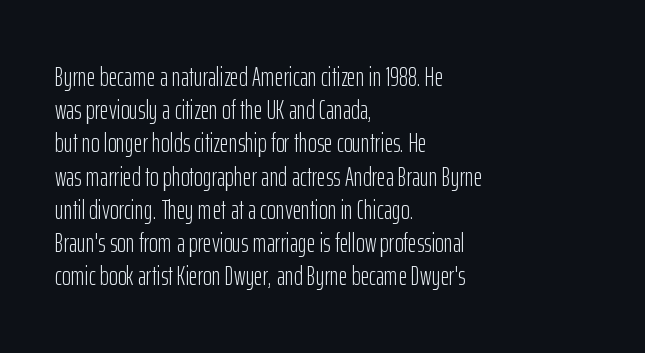
The image shows 27 px text type, upright; set left-aligned, line spacing 1.23x, normal letter spacing, not underlined.
